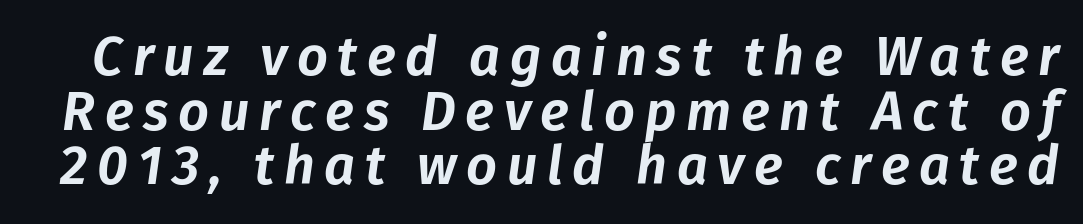
Q: Is the text italic (slanted)? A: Yes, it leans right by about 8 degrees.
Q: Is the text underlined? A: No.
Q: Is the spacing between lines tight, normal or loose? A: Tight.
Q: Width (condensed, normal, or wide)? A: Normal.
Q: Stroke contrast? A: Low.
Q: x-height? A: Medium.
Q: Monospaced? A: No.
